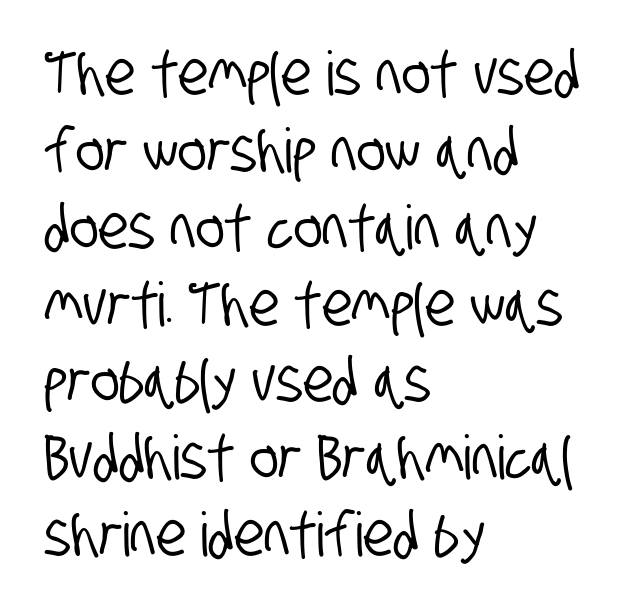
The image shows 61 px condensed sans-serif type; set left-aligned, normal line spacing (1.26x), normal letter spacing, not underlined; low stroke contrast and a large x-height.
